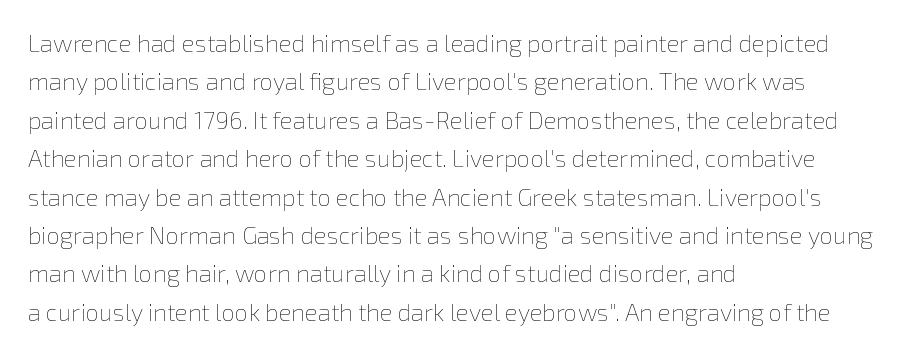
{"italic": "no", "bold": "no", "underline": "no", "align": "left", "line_spacing": "normal", "line_spacing_ratio": 1.6, "letter_spacing": "normal", "letter_spacing_em": 0.0, "glyph_px": 24}
